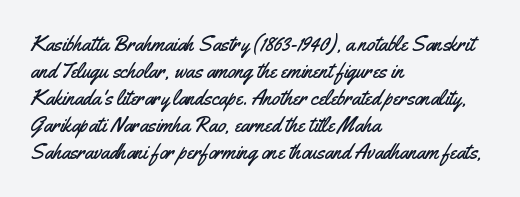
Tracking here is standard; glyphs follow each other at the usual distance. Whoever set this chose a conventional vertical rhythm. The paragraph has a hard left edge and a soft right edge. Has an underline been added? It has not.
